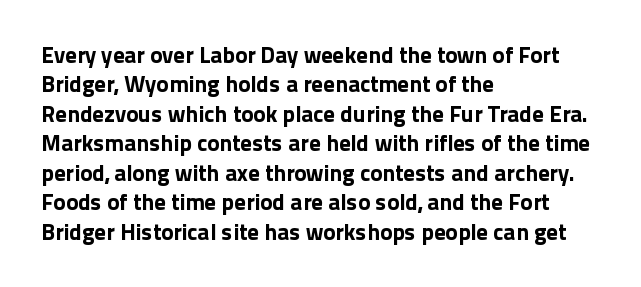
In terms of posture, this sample is upright. Whoever set this chose a conventional vertical rhythm. The space directly below the letters is spotless. A typesetter would call this zero additional tracking.
